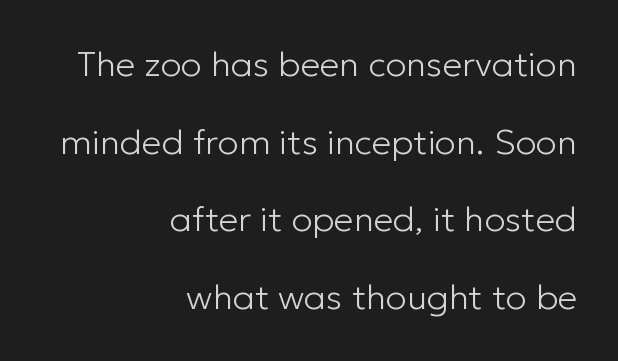
{"serif": "no", "italic": "no", "bold": "no", "weight": "light", "width": "normal", "stroke_contrast": "low", "x_height": "medium", "monospaced": "no", "underline": "no", "align": "right", "line_spacing": "loose", "line_spacing_ratio": 2.22, "letter_spacing": "normal", "letter_spacing_em": 0.0, "glyph_px": 35}
